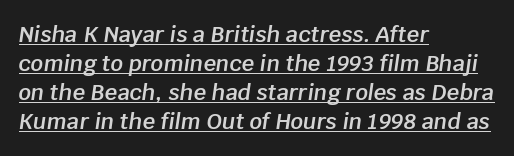
The image shows 22 px text type, italic (leaning right); set left-aligned, normal line spacing (1.32x), normal letter spacing, underlined.
